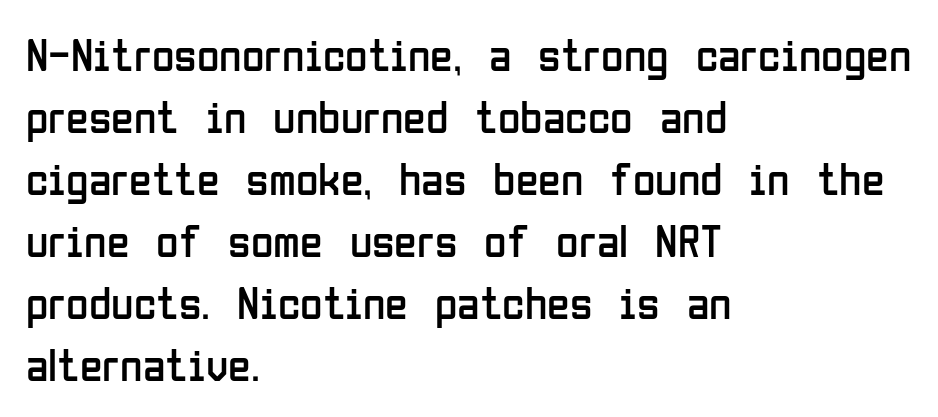
Alignment: flush left. These lines are rendered in a variable-pitch font. Letterform terminals end flat and unadorned throughout the passage. The passage shown stacks its lines at a standard gap.
